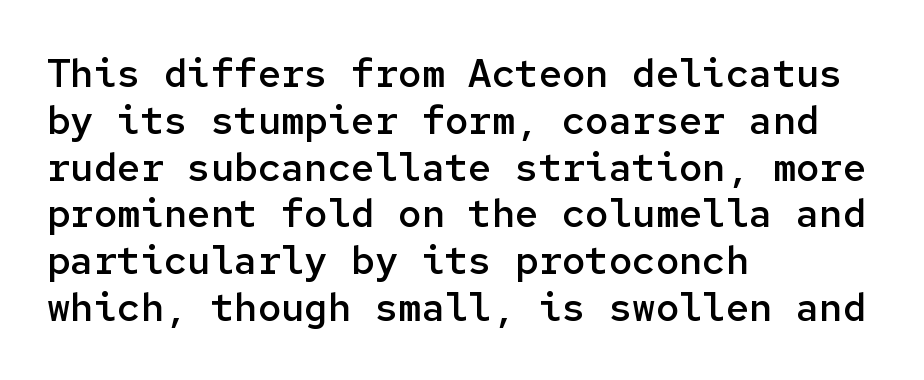
Q: Is the text bold? A: Semi-bold.
Q: Is the text italic (slanted)? A: No, it is upright.
Q: Is the typeface a serif or a sans-serif typeface? A: Sans-serif.
Q: Is the text underlined? A: No.
Q: How is the paragraph aligned? A: Left-aligned.
Q: Is the spacing between letters normal or unusually wide? A: Normal.
Q: Width (condensed, normal, or wide)? A: Normal.
Q: Stroke contrast? A: Low.
Q: x-height? A: Medium.
Q: Monospaced? A: Yes.
